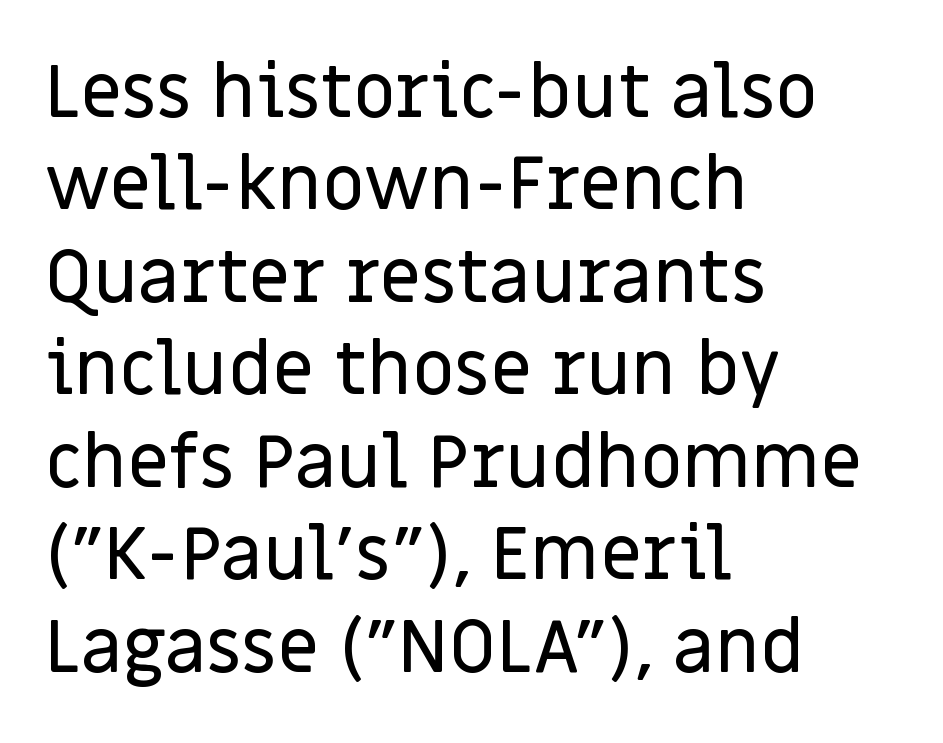
{"serif": "no", "italic": "no", "width": "normal", "stroke_contrast": "low", "x_height": "large", "monospaced": "no", "underline": "no", "align": "left", "line_spacing": "normal", "line_spacing_ratio": 1.25, "letter_spacing": "normal", "letter_spacing_em": 0.0, "glyph_px": 74}
